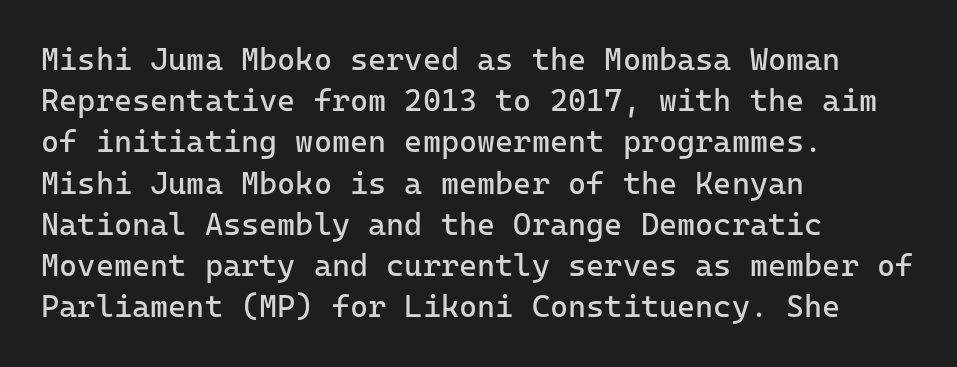
{"serif": "no", "italic": "no", "bold": "no", "weight": "regular", "width": "normal", "stroke_contrast": "low", "x_height": "medium", "underline": "no", "align": "left", "line_spacing": "normal", "line_spacing_ratio": 1.33, "letter_spacing": "normal", "letter_spacing_em": 0.0, "glyph_px": 31}
